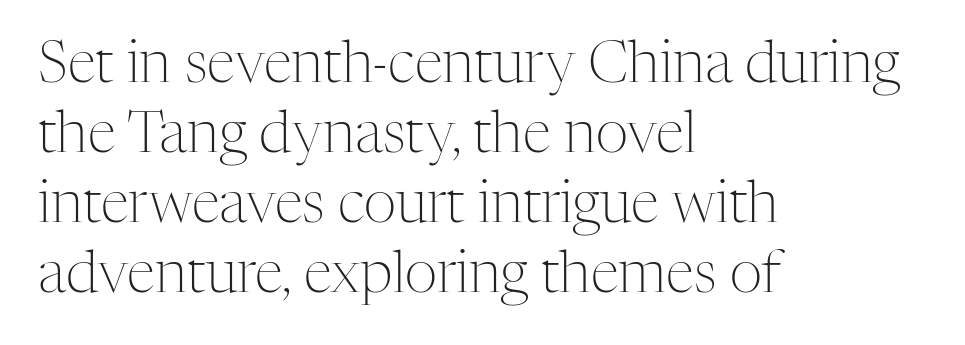
The image shows 57 px light serif type, upright; set left-aligned, line spacing 1.23x, normal letter spacing, not underlined; medium stroke contrast and a medium x-height.
